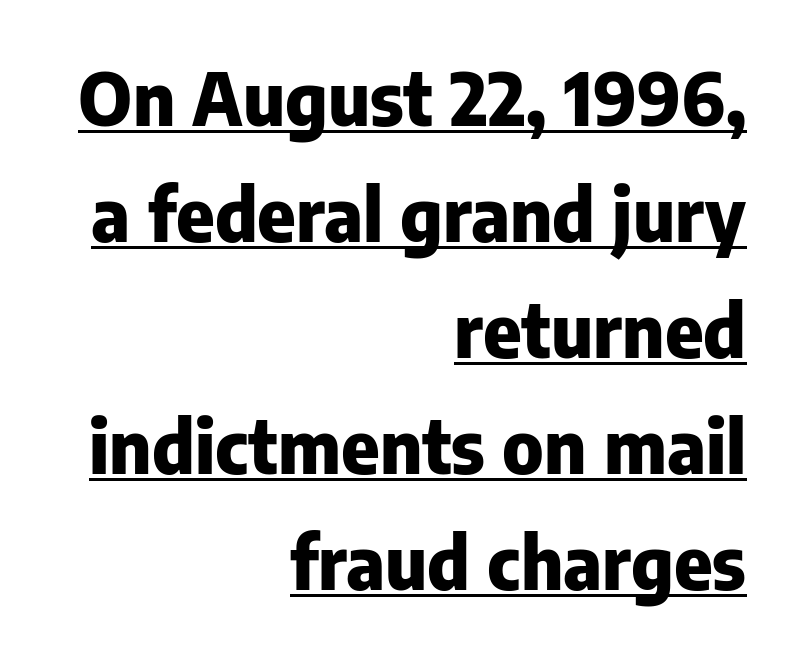
Q: Is the text bold? A: Yes.
Q: Is the text italic (slanted)? A: No, it is upright.
Q: Is the typeface a serif or a sans-serif typeface? A: Sans-serif.
Q: Is the text underlined? A: Yes.
Q: How is the paragraph aligned? A: Right-aligned.
Q: Is the spacing between letters normal or unusually wide? A: Normal.
Q: Is the spacing between lines tight, normal or loose? A: Normal.
Q: Width (condensed, normal, or wide)? A: Normal.
Q: Stroke contrast? A: Low.
Q: x-height? A: Medium.
Q: Monospaced? A: No.
